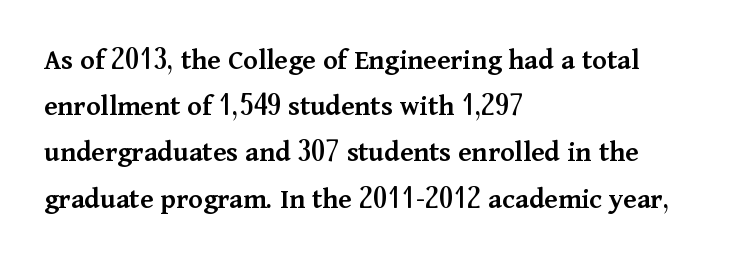
Q: Is the text bold? A: Semi-bold.
Q: Is the text italic (slanted)? A: No, it is upright.
Q: Is the typeface a serif or a sans-serif typeface? A: Serif.
Q: Is the text underlined? A: No.
Q: How is the paragraph aligned? A: Left-aligned.
Q: Is the spacing between letters normal or unusually wide? A: Normal.
Q: Is the spacing between lines tight, normal or loose? A: Normal.
Q: Width (condensed, normal, or wide)? A: Normal.
Q: Stroke contrast? A: Medium.
Q: x-height? A: Medium.
Q: Monospaced? A: No.
